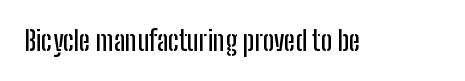
Q: Is the text italic (slanted)? A: No, it is upright.
Q: Is the text underlined? A: No.
Q: Is the spacing between letters normal or unusually wide? A: Normal.
